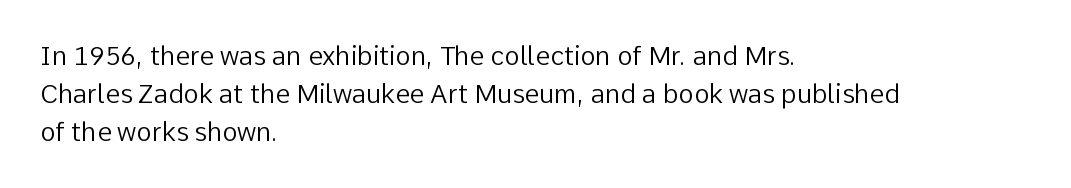
{"italic": "no", "bold": "no", "underline": "no", "align": "left", "line_spacing": "normal", "line_spacing_ratio": 1.46, "letter_spacing": "normal", "letter_spacing_em": 0.0, "glyph_px": 26}
